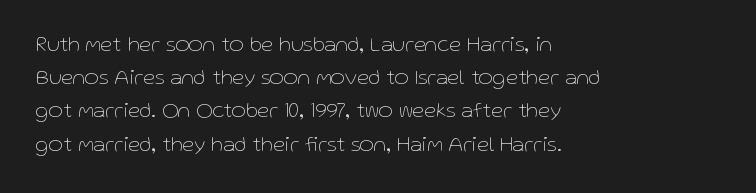
Q: Is the text bold? A: No.
Q: Is the text italic (slanted)? A: No, it is upright.
Q: Is the text underlined? A: No.
Q: How is the paragraph aligned? A: Left-aligned.
Q: Is the spacing between letters normal or unusually wide? A: Normal.
Q: Is the spacing between lines tight, normal or loose? A: Normal.
